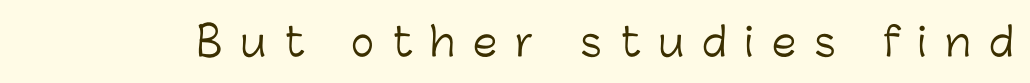
Q: Is the text bold? A: No.
Q: Is the text italic (slanted)? A: No, it is upright.
Q: Is the typeface a serif or a sans-serif typeface? A: Sans-serif.
Q: Is the text underlined? A: No.
Q: Is the spacing between letters normal or unusually wide? A: Unusually wide.
Q: Width (condensed, normal, or wide)? A: Normal.
Q: Stroke contrast? A: Low.
Q: x-height? A: Medium.
Q: Monospaced? A: No.
